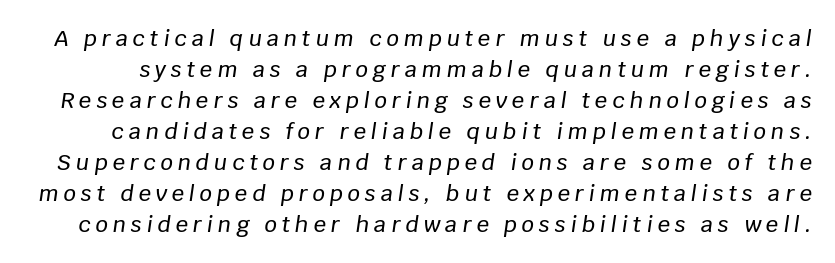
Descenders are the only things crossing below the line. When letters slant like this, we call the style italic. Honestly, the letter spacing is so wide it's the main thing you notice. Vertical spacing — default.
